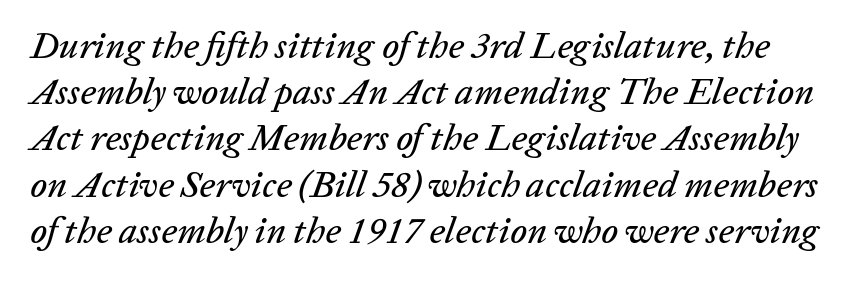
The image shows 37 px text type, italic (leaning right); set normal line spacing (1.25x), normal letter spacing, not underlined; low stroke contrast and a medium x-height.
